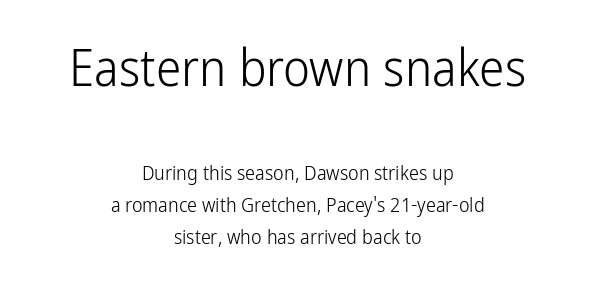
Q: Is the text bold? A: No.
Q: Is the text italic (slanted)? A: No, it is upright.
Q: Is the typeface a serif or a sans-serif typeface? A: Sans-serif.
Q: Is the text underlined? A: No.
Q: How is the paragraph aligned? A: Centered.
Q: Is the spacing between letters normal or unusually wide? A: Normal.
Q: Is the spacing between lines tight, normal or loose? A: Normal.
Q: Which block of text is set in a larger size, the first (top) or the second (bottom)? A: The first (top) one.
Q: Width (condensed, normal, or wide)? A: Condensed.
Q: Stroke contrast? A: Low.
Q: x-height? A: Medium.
Q: Monospaced? A: No.
